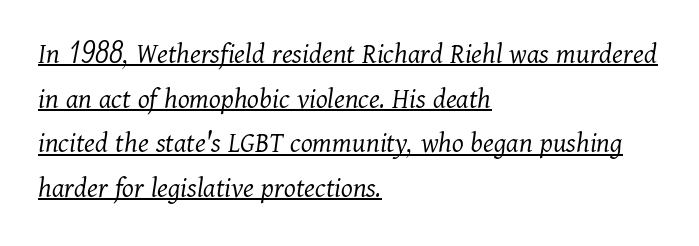
Q: Is the text bold? A: No.
Q: Is the text italic (slanted)? A: Yes, it leans right by about 11 degrees.
Q: Is the typeface a serif or a sans-serif typeface? A: Serif.
Q: Is the text underlined? A: Yes.
Q: How is the paragraph aligned? A: Left-aligned.
Q: Is the spacing between letters normal or unusually wide? A: Normal.
Q: Is the spacing between lines tight, normal or loose? A: Normal.
Q: Width (condensed, normal, or wide)? A: Normal.
Q: Stroke contrast? A: Medium.
Q: x-height? A: Medium.
Q: Monospaced? A: No.
